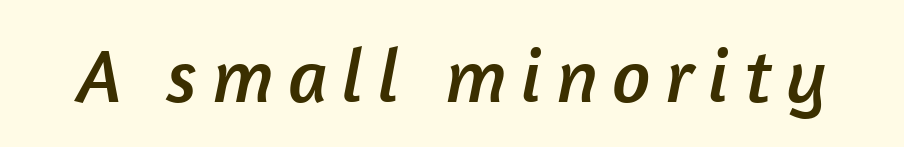
Q: Is the typeface a serif or a sans-serif typeface? A: Sans-serif.
Q: Is the text underlined? A: No.
Q: Width (condensed, normal, or wide)? A: Normal.
Q: Stroke contrast? A: Low.
Q: x-height? A: Medium.
Q: Monospaced? A: No.
